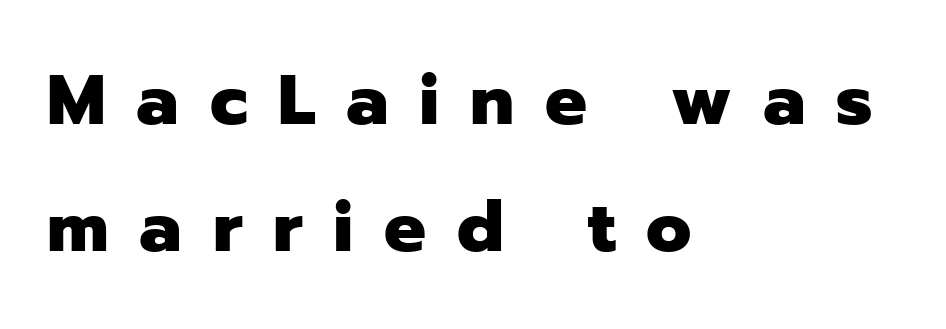
The image shows 70 px heavy sans-serif type, upright; set left-aligned, line spacing 1.82x, unusually wide letter spacing (+0.44 em), not underlined; low stroke contrast and a medium x-height.
